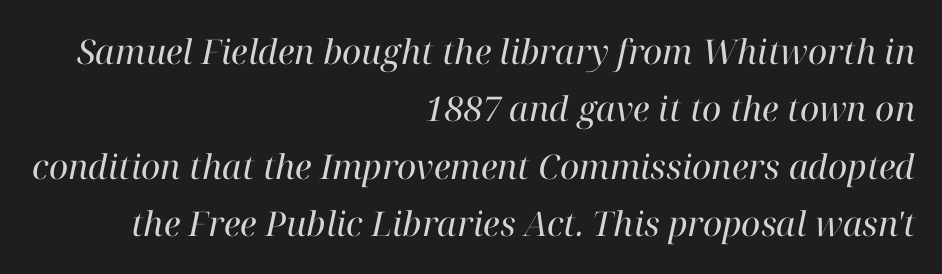
The gaps between neighbouring characters are ordinary and unremarkable. Is this a heavy cut? Hardly; it is regular or lighter. The letters advance in unequal steps, a hallmark of proportional type. Yep, that's italic — everything's leaning. Serif or sans? Serif — the stroke terminals have little feet. Regarding leading, the lines here are spaced in the standard way.
